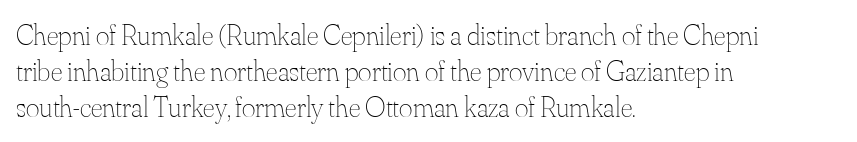
{"italic": "no", "bold": "no", "weight": "thin", "width": "normal", "stroke_contrast": "medium", "x_height": "small", "monospaced": "no", "underline": "no", "align": "left", "line_spacing": "normal", "line_spacing_ratio": 1.25, "letter_spacing": "normal", "letter_spacing_em": 0.0, "glyph_px": 29}
